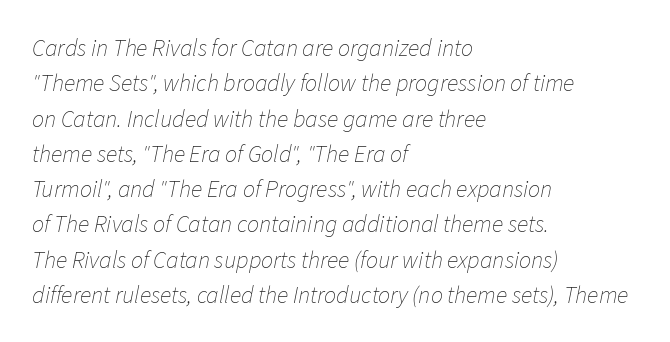
This rendering leaves character spacing at its baseline value. Tall strokes in this sample are angled rather than plumb. Anything drawn beneath the words? Only blank space. Stroke thickness stays within the range of a standard reading face or lighter. Compared with typical paragraphs, the rows here are spaced about the same. The lines are quadded left.
